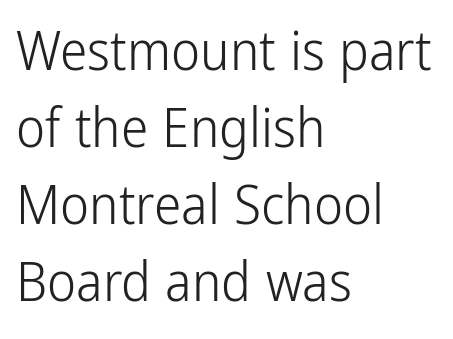
The image shows 55 px light, condensed sans-serif type, upright; set left-aligned, normal line spacing (1.4x), normal letter spacing, not underlined; low stroke contrast and a medium x-height.
